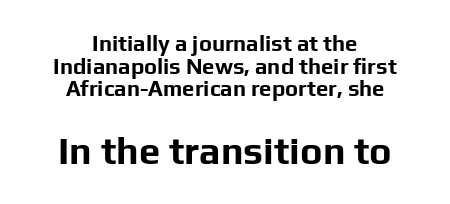
The image shows 38 px bold sans-serif type, upright; set centered, tight line spacing (1.03x), normal letter spacing, not underlined; the second (bottom) block is 1.73x larger; low stroke contrast and a medium x-height.
